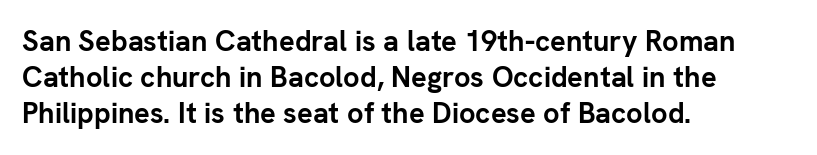
{"serif": "no", "italic": "no", "bold": "yes", "weight": "semibold", "width": "normal", "stroke_contrast": "low", "x_height": "medium", "monospaced": "no", "underline": "no", "align": "left", "line_spacing": "normal", "line_spacing_ratio": 1.25, "letter_spacing": "normal", "letter_spacing_em": 0.0, "glyph_px": 29}
